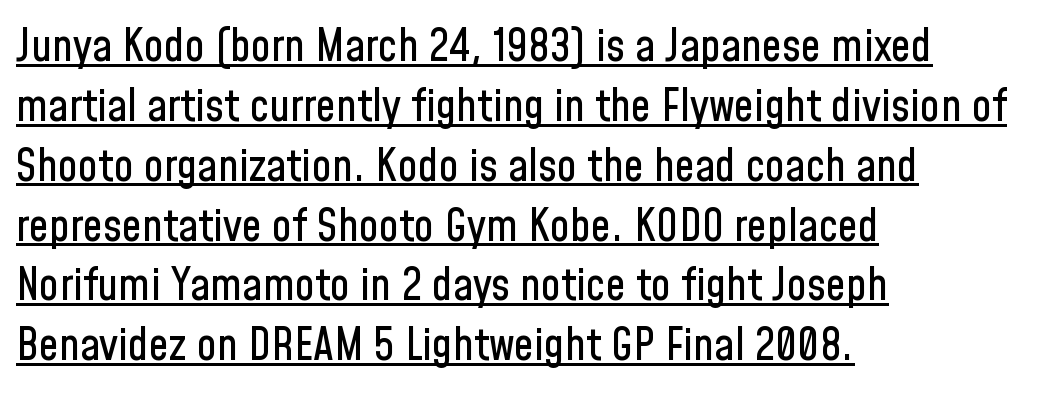
Q: Is the text italic (slanted)? A: No, it is upright.
Q: Is the typeface a serif or a sans-serif typeface? A: Sans-serif.
Q: Is the text underlined? A: Yes.
Q: How is the paragraph aligned? A: Left-aligned.
Q: Is the spacing between letters normal or unusually wide? A: Normal.
Q: Is the spacing between lines tight, normal or loose? A: Normal.
Q: Width (condensed, normal, or wide)? A: Condensed.
Q: Stroke contrast? A: Low.
Q: x-height? A: Medium.
Q: Monospaced? A: No.
